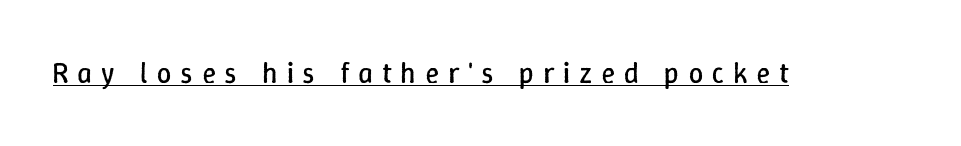
{"italic": "no", "bold": "no", "weight": "regular", "width": "normal", "stroke_contrast": "low", "x_height": "medium", "monospaced": "no", "underline": "yes", "letter_spacing": "wide", "letter_spacing_em": 0.31, "glyph_px": 29}
